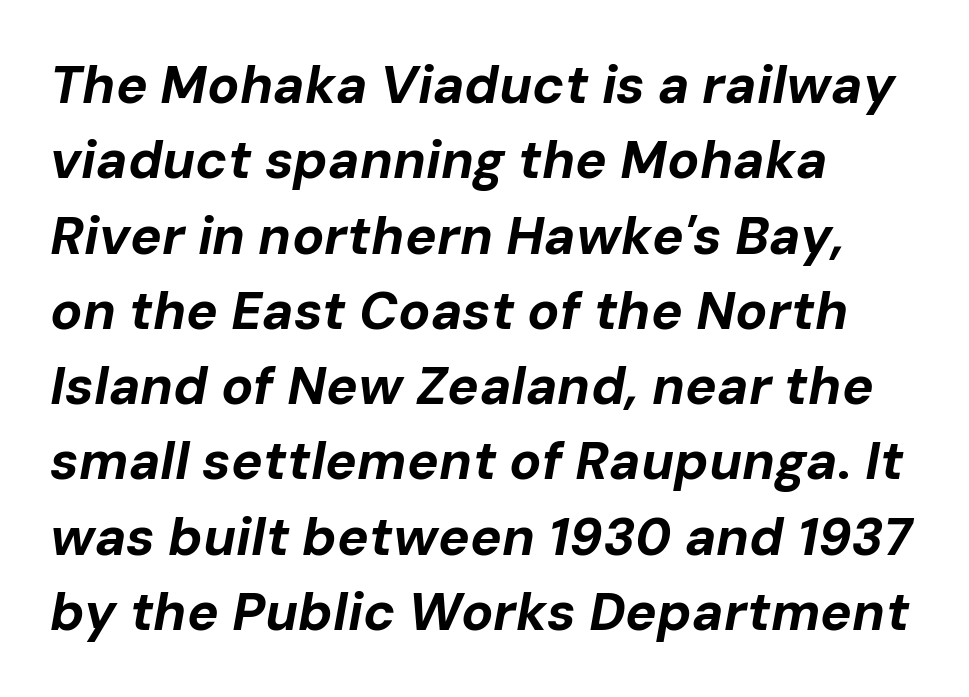
The setting favours the left margin, as ordinary paragraphs usually do. Character widths vary here, with narrow letters taking less room than wide ones. Clear beneath every line of the passage. Tracking here is standard; glyphs follow each other at the usual distance.
